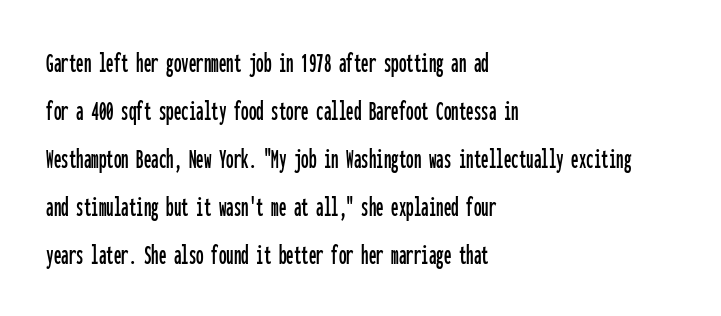
{"serif": "no", "italic": "no", "width": "condensed", "stroke_contrast": "low", "x_height": "medium", "monospaced": "yes", "underline": "no", "align": "left", "line_spacing": "normal", "line_spacing_ratio": 1.6, "letter_spacing": "normal", "letter_spacing_em": 0.0, "glyph_px": 30}
